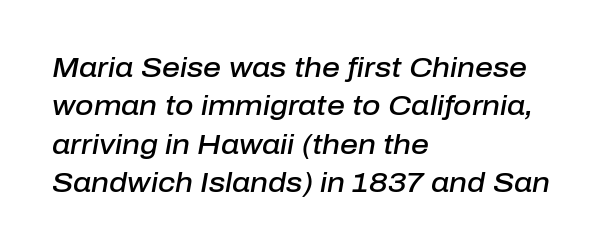
Q: Is the text bold? A: Semi-bold.
Q: Is the text italic (slanted)? A: Yes, it leans right by about 10 degrees.
Q: Is the text underlined? A: No.
Q: How is the paragraph aligned? A: Left-aligned.
Q: Is the spacing between letters normal or unusually wide? A: Normal.
Q: Is the spacing between lines tight, normal or loose? A: Normal.
Q: Width (condensed, normal, or wide)? A: Normal.
Q: Stroke contrast? A: Low.
Q: x-height? A: Medium.
Q: Monospaced? A: No.
